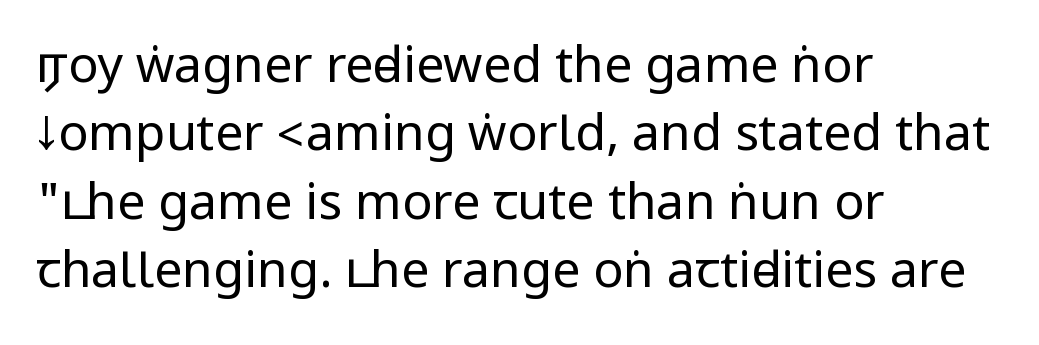
The image shows 50 px regular-weight, condensed sans-serif type, upright; set left-aligned, normal line spacing (1.37x), normal letter spacing, not underlined; low stroke contrast.
